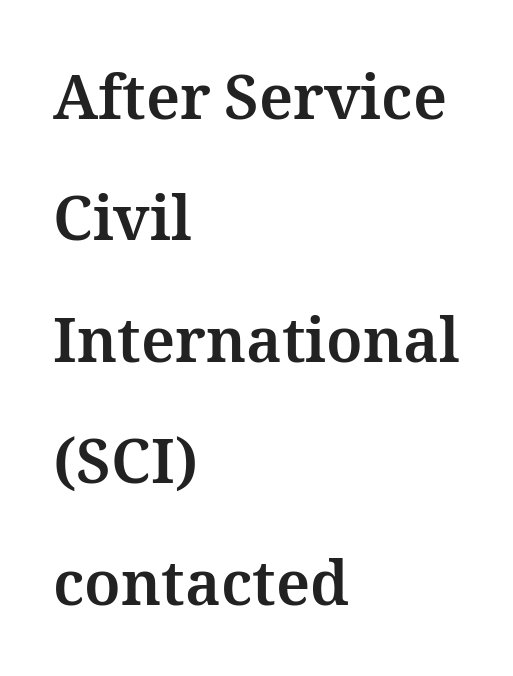
Q: Is the text bold? A: Yes.
Q: Is the text italic (slanted)? A: No, it is upright.
Q: Is the text underlined? A: No.
Q: How is the paragraph aligned? A: Left-aligned.
Q: Is the spacing between letters normal or unusually wide? A: Normal.
Q: Is the spacing between lines tight, normal or loose? A: Loose.
Q: Width (condensed, normal, or wide)? A: Normal.
Q: Stroke contrast? A: Medium.
Q: x-height? A: Medium.
Q: Monospaced? A: No.
